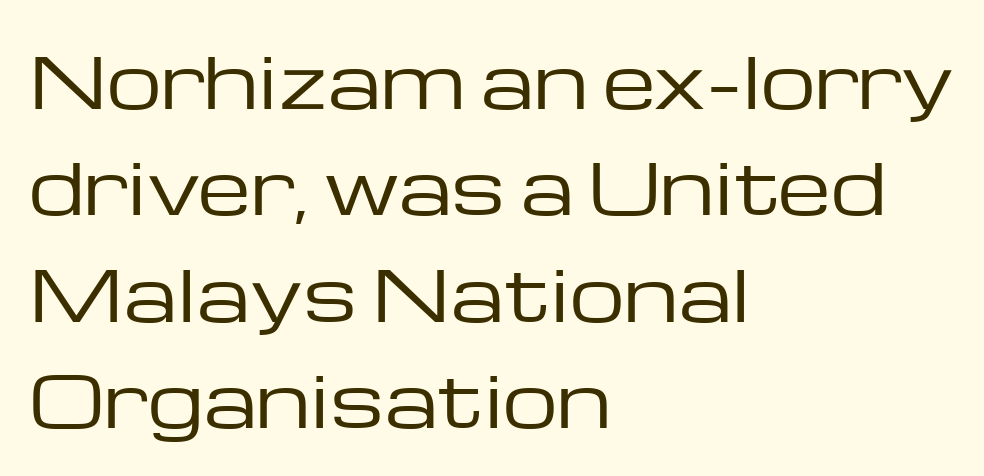
The image shows 69 px regular-weight, wide sans-serif type, upright; set left-aligned, normal line spacing (1.54x), normal letter spacing, not underlined; low stroke contrast and a medium x-height.
